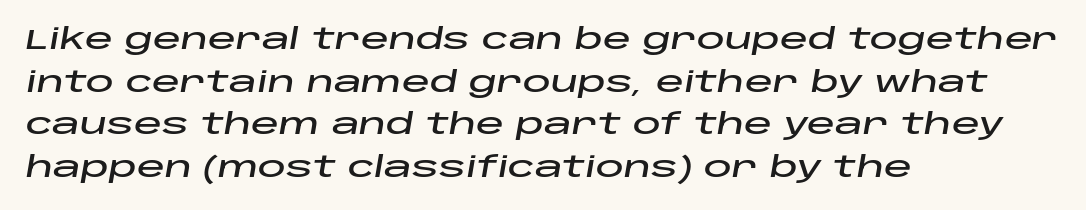
{"italic": "yes", "lean": "right", "slant_degrees": 10, "width": "wide", "stroke_contrast": "low", "x_height": "large", "monospaced": "no", "underline": "no", "align": "left", "line_spacing": "normal", "line_spacing_ratio": 1.52, "letter_spacing": "normal", "letter_spacing_em": 0.0, "glyph_px": 28}
